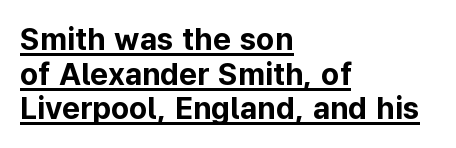
Do the characters align in a grid? No, the font is proportional. The lines are packed closely together with very little leading. Designer's note — italics off, roman on. The compositor pushed each line to the left boundary. Serifs: no, the terminals of the letterforms are clean.
